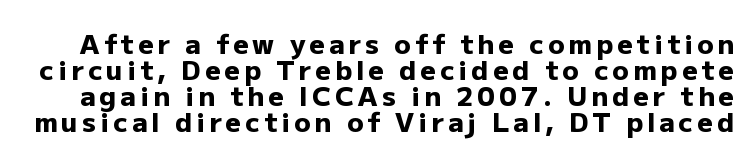
Q: Is the text bold? A: Yes.
Q: Is the text italic (slanted)? A: No, it is upright.
Q: Is the text underlined? A: No.
Q: Is the spacing between lines tight, normal or loose? A: Tight.
